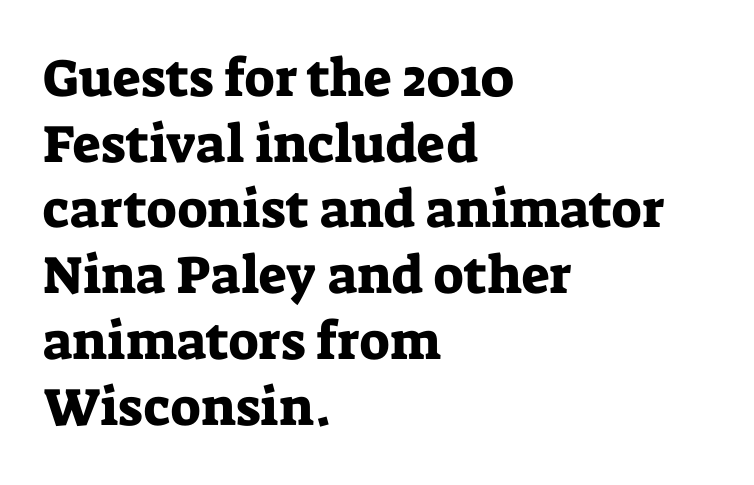
{"serif": "yes", "italic": "no", "width": "normal", "stroke_contrast": "low", "x_height": "medium", "monospaced": "no", "underline": "no", "align": "left", "line_spacing_ratio": 1.24, "letter_spacing": "normal", "letter_spacing_em": 0.0, "glyph_px": 53}
